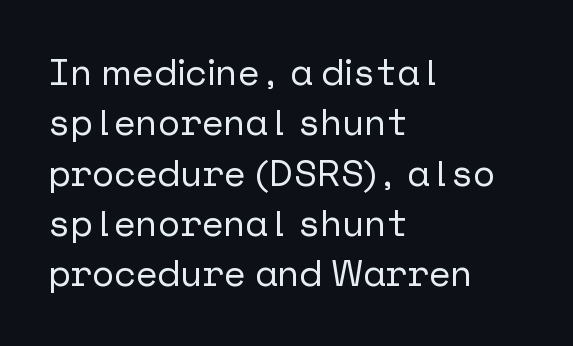
{"serif": "no", "italic": "no", "width": "normal", "stroke_contrast": "low", "x_height": "medium", "underline": "no", "align": "left", "line_spacing": "normal", "line_spacing_ratio": 1.36, "letter_spacing": "normal", "letter_spacing_em": 0.0, "glyph_px": 37}
